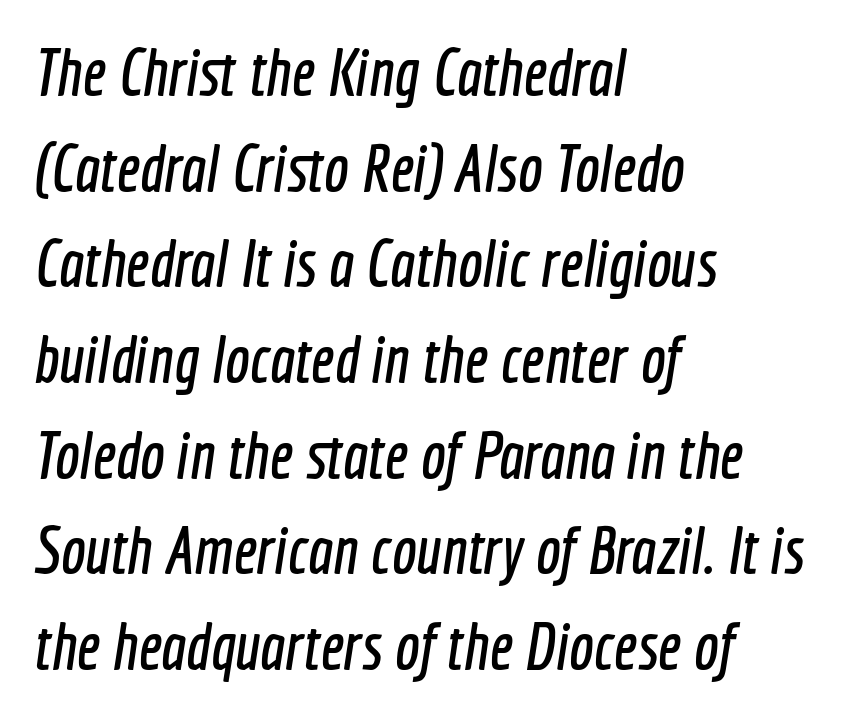
Q: Is the typeface a serif or a sans-serif typeface? A: Sans-serif.
Q: Is the text underlined? A: No.
Q: How is the paragraph aligned? A: Left-aligned.
Q: Is the spacing between letters normal or unusually wide? A: Normal.
Q: Is the spacing between lines tight, normal or loose? A: Normal.
Q: Width (condensed, normal, or wide)? A: Condensed.
Q: x-height? A: Medium.
Q: Monospaced? A: No.
